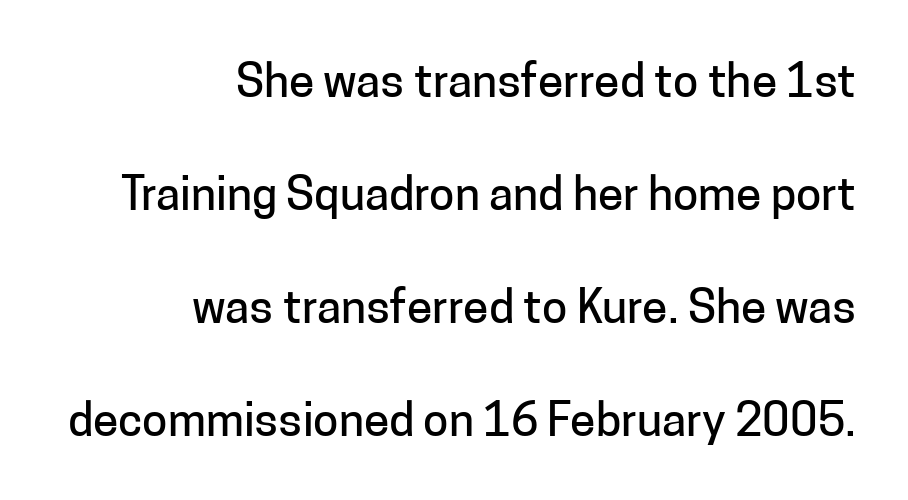
Do the characters align in a grid? No, the font is proportional. Style check: upright. The leading is generous, giving the passage an open texture. The paragraph shown leans on its right margin. What kind of face is this? One without serifs — a sans. This rendering features lettering with no underline.
